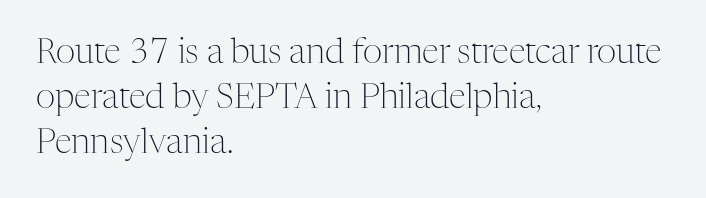
Q: Is the text bold? A: No.
Q: Is the text italic (slanted)? A: No, it is upright.
Q: Is the typeface a serif or a sans-serif typeface? A: Serif.
Q: Is the text underlined? A: No.
Q: How is the paragraph aligned? A: Left-aligned.
Q: Is the spacing between letters normal or unusually wide? A: Normal.
Q: Is the spacing between lines tight, normal or loose? A: Normal.
Q: Width (condensed, normal, or wide)? A: Normal.
Q: Stroke contrast? A: Medium.
Q: x-height? A: Medium.
Q: Monospaced? A: No.
